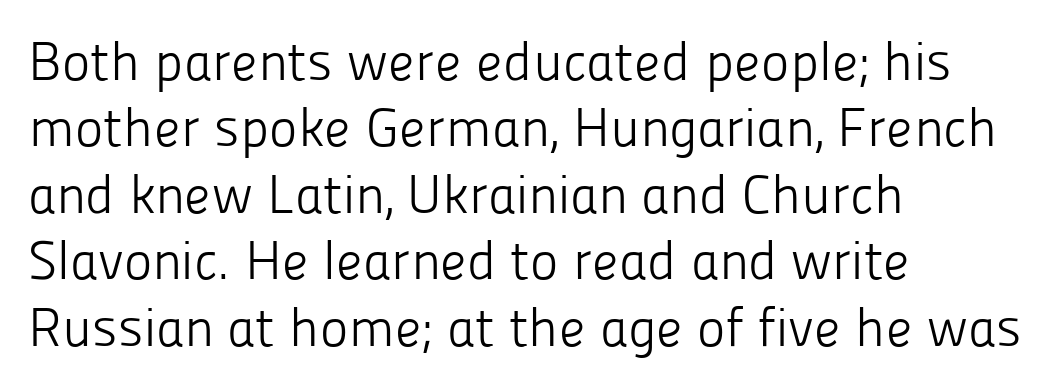
Reading down the block, your eye returns to a fixed left position each line. Descenders are the only things crossing below the line. The passage shown has conventional tracking throughout. Think of a printed novel: that variable character pitch is what you see here. The rendering shows plain stroke endings on the letterforms — a sans-serif design.
